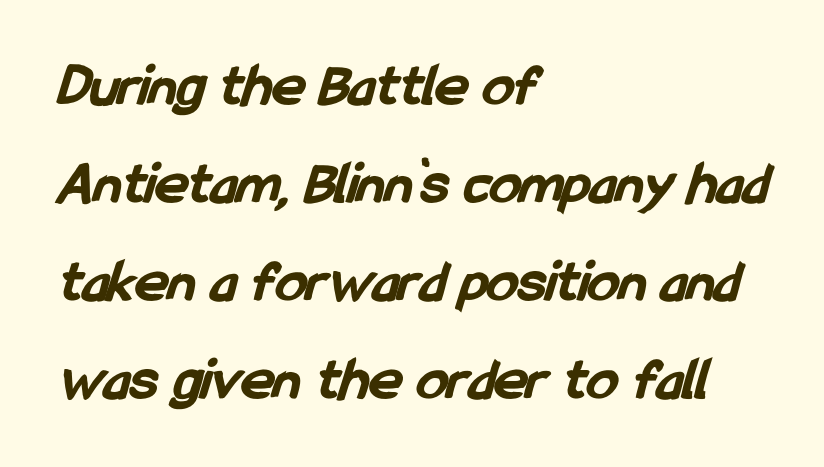
{"serif": "no", "bold": "yes", "weight": "bold", "width": "condensed", "stroke_contrast": "low", "x_height": "medium", "monospaced": "no", "underline": "no", "align": "left", "line_spacing": "normal", "line_spacing_ratio": 1.58, "letter_spacing": "normal", "letter_spacing_em": 0.0, "glyph_px": 62}
